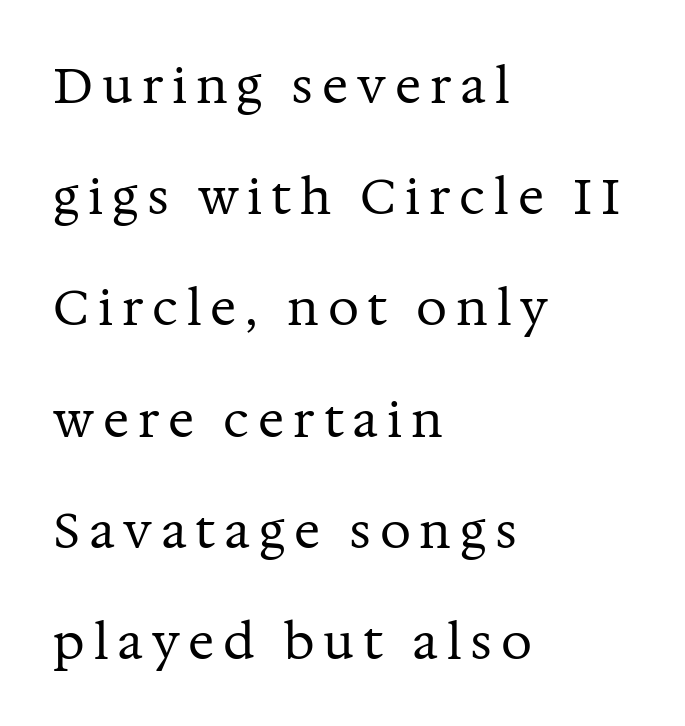
The characters are drawn with everyday or finer stroke widths. Line spacing here is loose. Ordinary non-slanted type is in use. Each letter's strokes conclude with small projecting serifs. Character widths vary here, with narrow letters taking less room than wide ones. The area under the type is left untouched.
